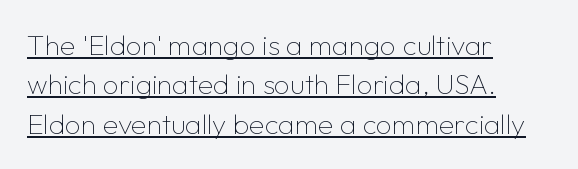
{"serif": "no", "italic": "no", "bold": "no", "weight": "thin", "width": "normal", "stroke_contrast": "low", "x_height": "medium", "monospaced": "no", "underline": "yes", "align": "left", "line_spacing": "normal", "line_spacing_ratio": 1.41, "letter_spacing": "normal", "letter_spacing_em": 0.0, "glyph_px": 28}
